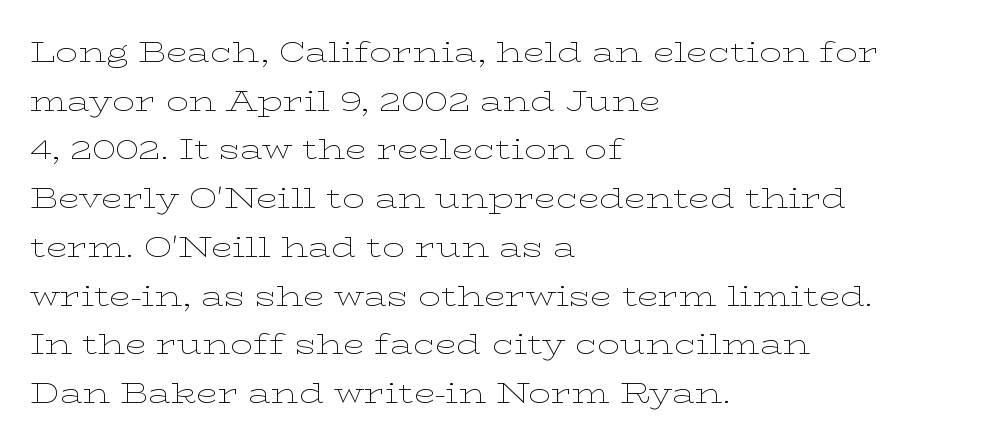
Summary of weight: not heavy and not bold. Do the characters align in a grid? No, the font is proportional. Nobody touched the tracking dial on this one. The rendering anchors every line to the left-hand side. This is the regular roman posture of the typeface. Stroke terminals: seriffed.
